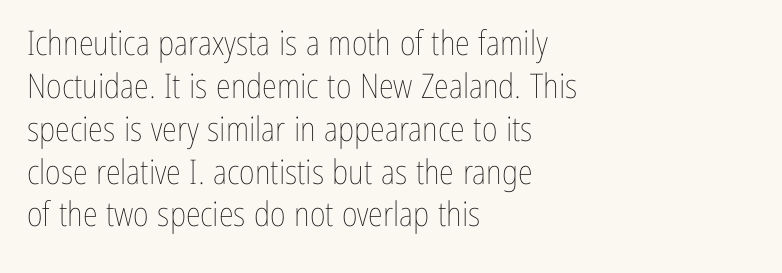
Q: Is the text bold? A: No.
Q: Is the text italic (slanted)? A: No, it is upright.
Q: Is the text underlined? A: No.
Q: How is the paragraph aligned? A: Left-aligned.
Q: Is the spacing between letters normal or unusually wide? A: Normal.
Q: Is the spacing between lines tight, normal or loose? A: Normal.
Q: Width (condensed, normal, or wide)? A: Condensed.
Q: Stroke contrast? A: Low.
Q: x-height? A: Medium.
Q: Monospaced? A: No.
